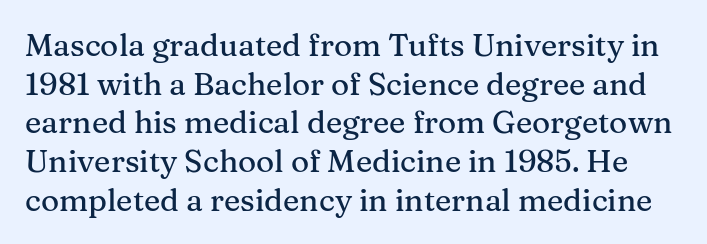
Q: Is the text italic (slanted)? A: No, it is upright.
Q: Is the typeface a serif or a sans-serif typeface? A: Serif.
Q: Is the text underlined? A: No.
Q: Is the spacing between letters normal or unusually wide? A: Normal.
Q: Is the spacing between lines tight, normal or loose? A: Normal.
Q: Width (condensed, normal, or wide)? A: Normal.
Q: Stroke contrast? A: Medium.
Q: x-height? A: Medium.
Q: Monospaced? A: No.
